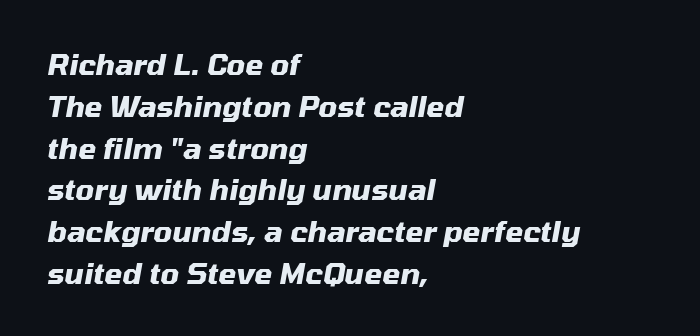
How heavy is the stroke? Heavy — this is a bold. Each letter keeps its own natural width here, so spacing adapts to shape. Baseline-to-baseline distance is the conventional proportion of letter height. Nobody drew a line under any word here.
